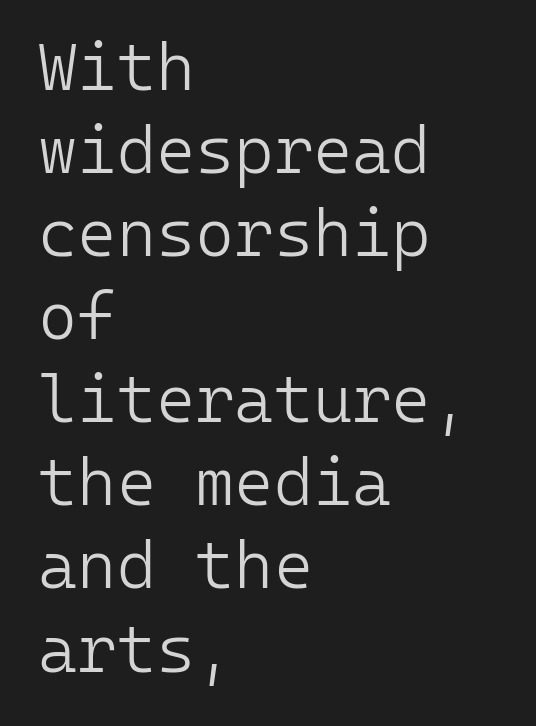
A typesetter would label this face a sans. Reading down the block, your eye returns to a fixed left position each line. Students, note that the glyphs here touch the page at normal intervals. The foot of each line stays bare and open. These lines are rendered in a fixed-pitch font.
